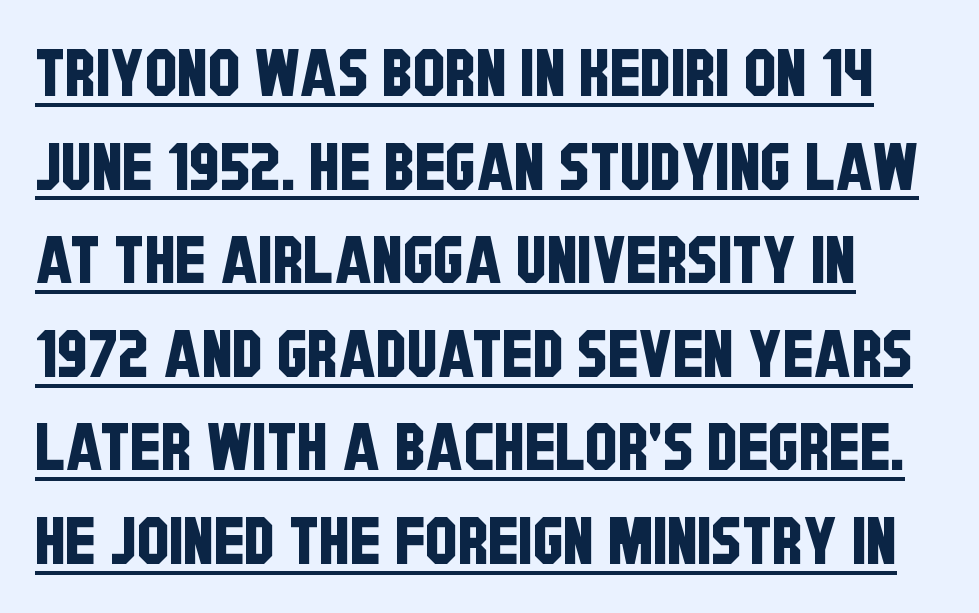
Q: Is the typeface a serif or a sans-serif typeface? A: Sans-serif.
Q: Is the text underlined? A: Yes.
Q: Is the spacing between letters normal or unusually wide? A: Normal.
Q: Is the spacing between lines tight, normal or loose? A: Normal.
Q: Width (condensed, normal, or wide)? A: Condensed.
Q: Stroke contrast? A: Low.
Q: x-height? A: Large.
Q: Monospaced? A: No.
